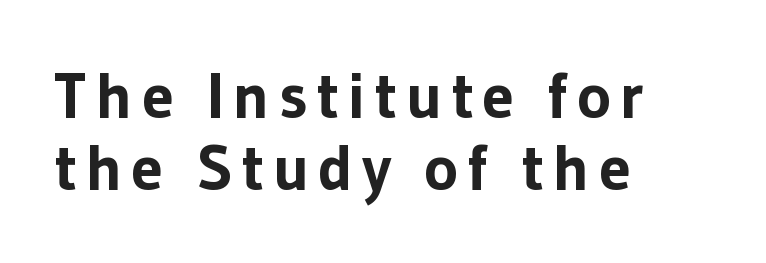
Are there feet on the stems? There aren't — it's a sans. How heavy is the stroke? Heavy — this is a bold. If you measured baseline to baseline, you'd find a short distance. Horizontally, the lines are justified to the leading edge only. Designer's note — italics off, roman on.
